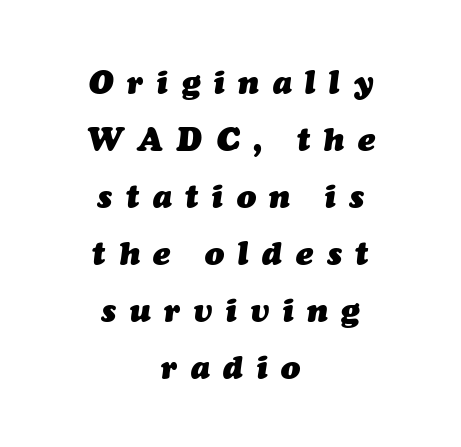
{"italic": "yes", "lean": "right", "slant_degrees": 7, "bold": "yes", "weight": "heavy", "width": "normal", "stroke_contrast": "medium", "x_height": "medium", "monospaced": "no", "underline": "no", "align": "center", "line_spacing_ratio": 1.78, "letter_spacing": "wide", "letter_spacing_em": 0.43, "glyph_px": 32}
